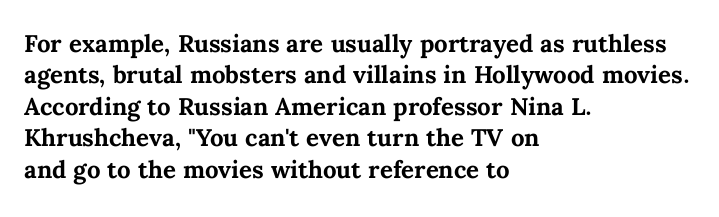
{"italic": "no", "bold": "yes", "underline": "no", "align": "left", "line_spacing": "normal", "line_spacing_ratio": 1.31, "letter_spacing": "normal", "letter_spacing_em": 0.0, "glyph_px": 24}
